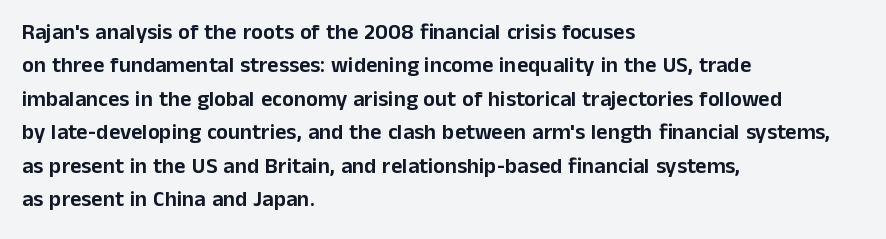
Q: Is the text italic (slanted)? A: No, it is upright.
Q: Is the text underlined? A: No.
Q: How is the paragraph aligned? A: Left-aligned.
Q: Is the spacing between letters normal or unusually wide? A: Normal.
Q: Is the spacing between lines tight, normal or loose? A: Normal.
